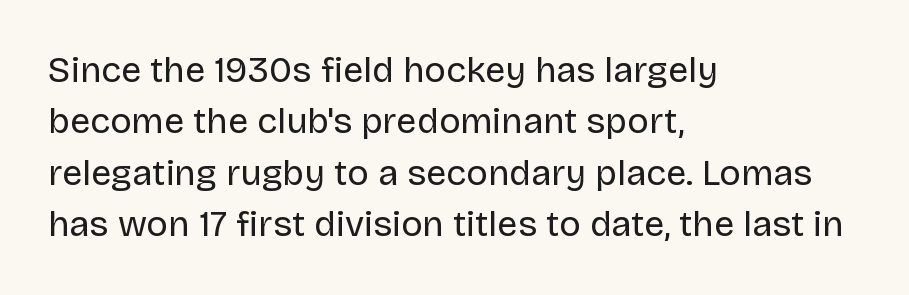
Character widths vary here, with narrow letters taking less room than wide ones. This rendering features lettering with no underline. Where is the straight margin? On the left. Grotesque or geometric, the face here clearly has no serifs. A typesetter would call this leading conventional body-copy spacing.
